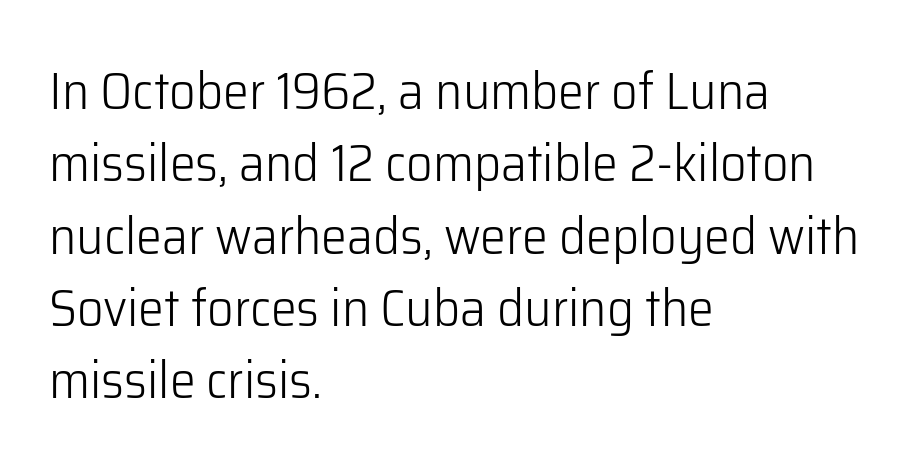
Are there feet on the stems? There aren't — it's a sans. The letters look calm and open, with moderate or lighter stems. Leading matches the norm, producing a regular column. Varying glyph widths throughout — classic text-font behaviour. Quick note: underline off.
